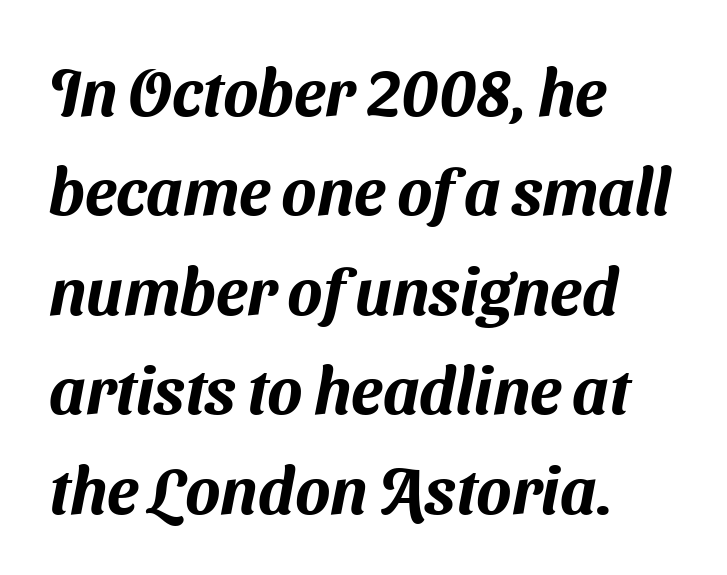
The image shows 65 px sans-serif type; set left-aligned, normal line spacing (1.53x), normal letter spacing, not underlined; medium stroke contrast and a medium x-height.
